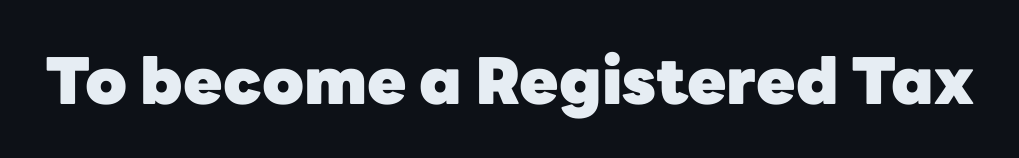
{"serif": "no", "italic": "no", "bold": "yes", "weight": "heavy", "width": "normal", "stroke_contrast": "low", "x_height": "medium", "monospaced": "no", "underline": "no", "letter_spacing": "normal", "letter_spacing_em": 0.0, "glyph_px": 64}
